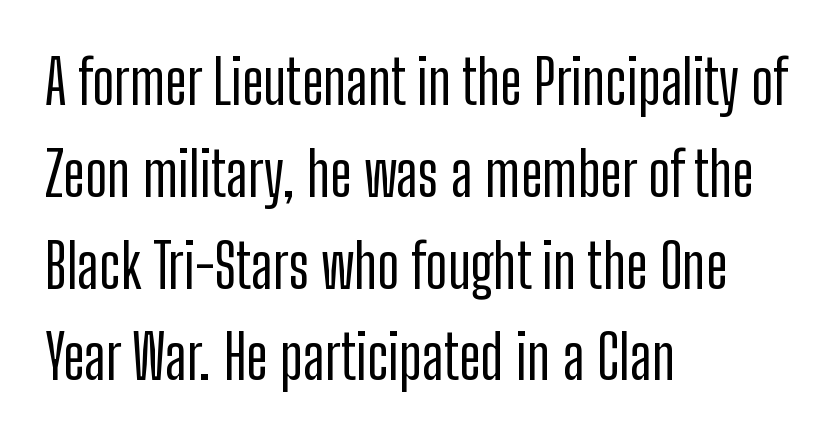
The specimen omits any rule beneath the text block's lines. Spacing verdict: proportional, widths tailored to each character. Regarding serifs, this sample does without them. A roman cut, with each character standing at attention.
